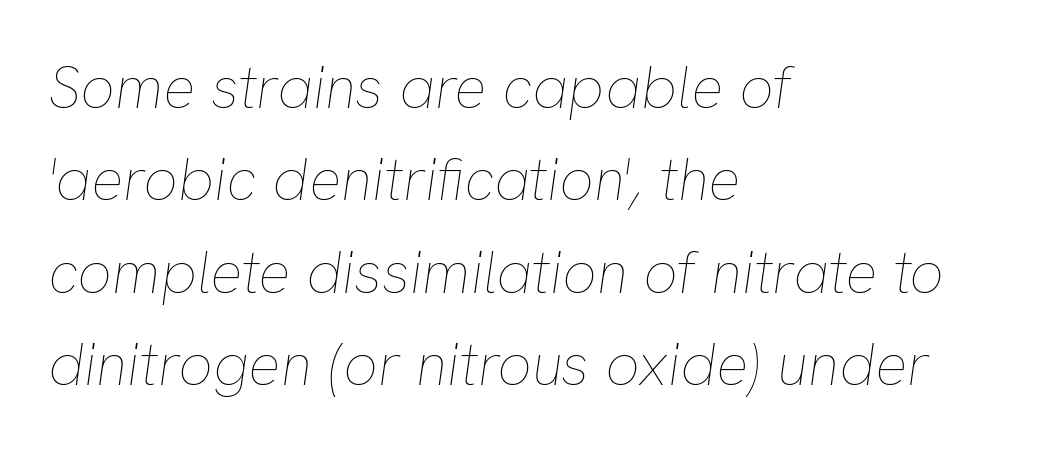
Q: Is the text bold? A: No.
Q: Is the text italic (slanted)? A: Yes, it leans right by about 8 degrees.
Q: Is the text underlined? A: No.
Q: How is the paragraph aligned? A: Left-aligned.
Q: Is the spacing between letters normal or unusually wide? A: Normal.
Q: Is the spacing between lines tight, normal or loose? A: Normal.
Q: Width (condensed, normal, or wide)? A: Normal.
Q: Stroke contrast? A: Low.
Q: x-height? A: Medium.
Q: Monospaced? A: No.
